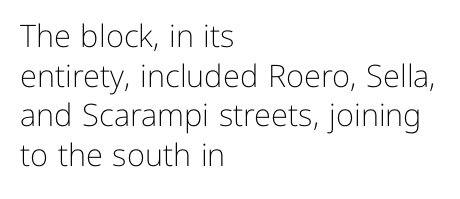
The image shows 31 px light sans-serif type, upright; set left-aligned, normal line spacing (1.28x), normal letter spacing, not underlined; low stroke contrast and a medium x-height.
